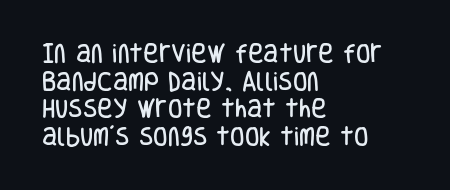
{"italic": "no", "underline": "no", "align": "left", "line_spacing": "normal", "line_spacing_ratio": 1.32, "letter_spacing": "normal", "letter_spacing_em": 0.0, "glyph_px": 21}
